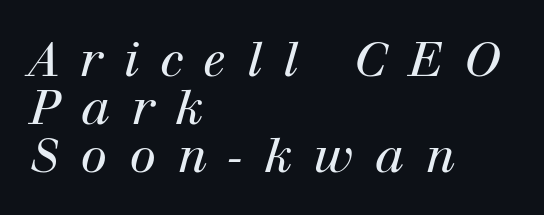
{"serif": "yes", "italic": "yes", "lean": "right", "slant_degrees": 12, "bold": "no", "weight": "regular", "width": "normal", "stroke_contrast": "high", "x_height": "medium", "monospaced": "no", "underline": "no", "align": "left", "line_spacing": "tight", "line_spacing_ratio": 1.0, "letter_spacing": "wide", "letter_spacing_em": 0.44, "glyph_px": 48}
